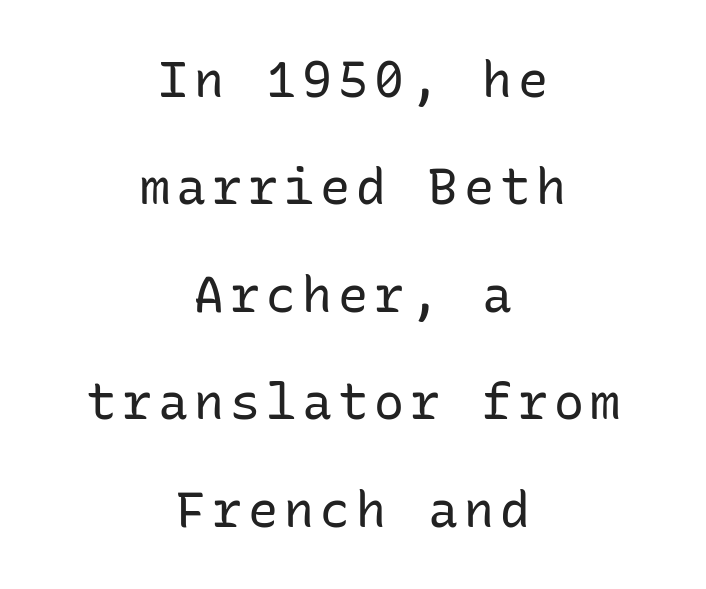
{"serif": "no", "italic": "no", "bold": "no", "weight": "regular", "width": "normal", "stroke_contrast": "low", "x_height": "medium", "monospaced": "yes", "underline": "no", "align": "center", "line_spacing": "loose", "line_spacing_ratio": 2.15, "glyph_px": 50}
